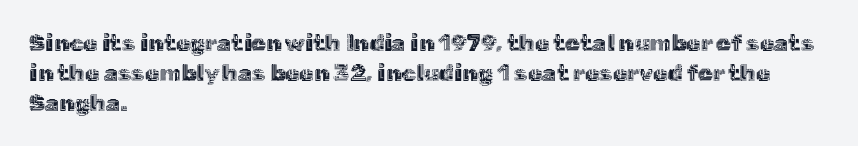
The rendering keeps characters at their native spacing. The string is rendered with underlining switched off. It's the straight-up-and-down kind of type. The paragraph has a hard left edge and a soft right edge. One glance says typical: line gaps are just what's usual.
